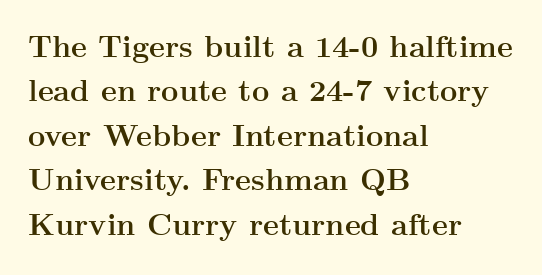
{"serif": "yes", "italic": "no", "bold": "yes", "weight": "semibold", "width": "wide", "stroke_contrast": "medium", "x_height": "small", "monospaced": "no", "underline": "no", "align": "left", "line_spacing": "normal", "line_spacing_ratio": 1.48, "letter_spacing": "normal", "letter_spacing_em": 0.0, "glyph_px": 30}
